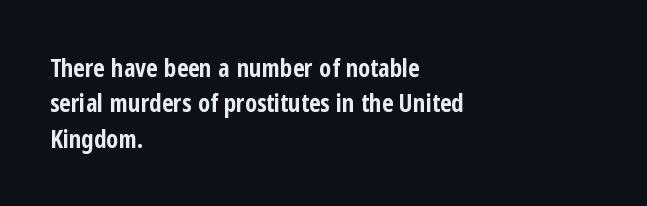
{"italic": "no", "bold": "yes", "underline": "no", "align": "left", "line_spacing": "normal", "line_spacing_ratio": 1.42, "letter_spacing": "normal", "letter_spacing_em": 0.0, "glyph_px": 25}
